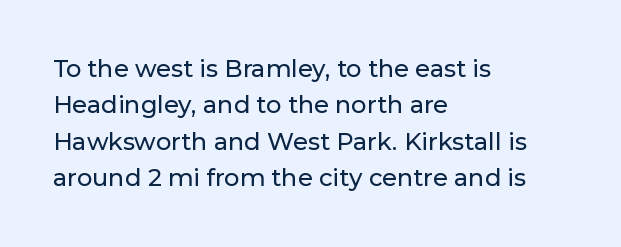
{"italic": "no", "underline": "no", "align": "left", "line_spacing": "normal", "line_spacing_ratio": 1.52, "letter_spacing": "normal", "letter_spacing_em": 0.0, "glyph_px": 24}
